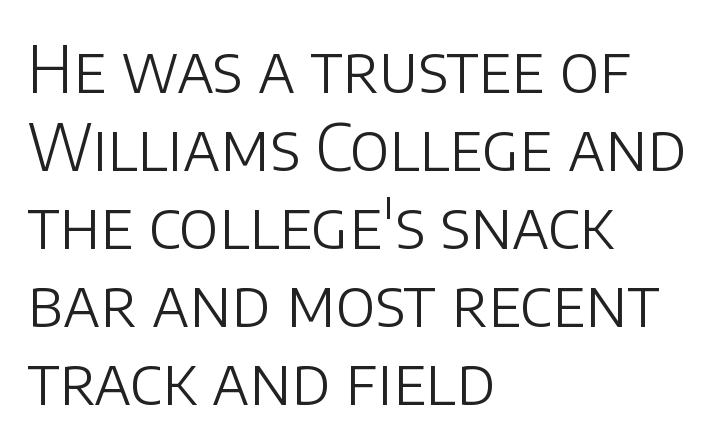
Q: Is the text bold? A: No.
Q: Is the text italic (slanted)? A: No, it is upright.
Q: Is the typeface a serif or a sans-serif typeface? A: Sans-serif.
Q: Is the text underlined? A: No.
Q: How is the paragraph aligned? A: Left-aligned.
Q: Is the spacing between letters normal or unusually wide? A: Normal.
Q: Width (condensed, normal, or wide)? A: Normal.
Q: Stroke contrast? A: Low.
Q: x-height? A: Large.
Q: Monospaced? A: No.
